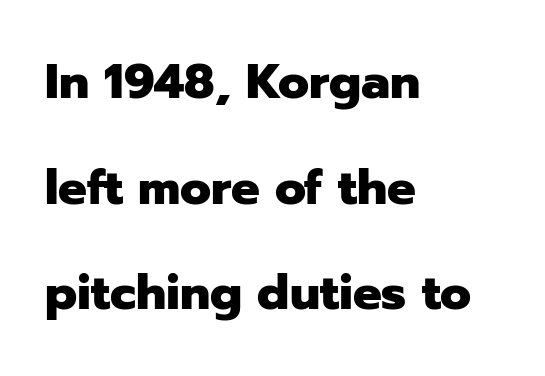
The image shows 48 px heavy sans-serif type, upright; set left-aligned, loose line spacing (2.2x), normal letter spacing, not underlined; low stroke contrast and a medium x-height.
